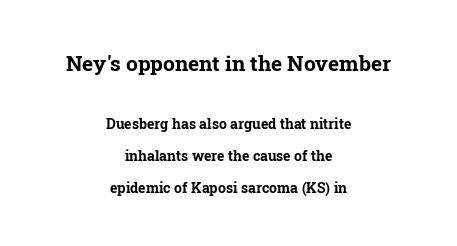
The image shows 21 px bold type, upright; set centered, loose line spacing (2.28x), normal letter spacing, not underlined; the first (top) block is 1.5x larger.
